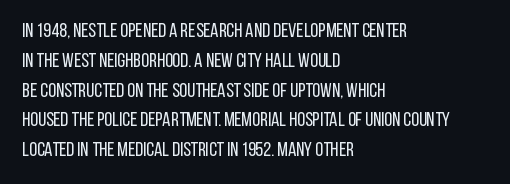
Q: Is the text bold? A: No.
Q: Is the text italic (slanted)? A: No, it is upright.
Q: Is the text underlined? A: No.
Q: How is the paragraph aligned? A: Left-aligned.
Q: Is the spacing between letters normal or unusually wide? A: Normal.
Q: Is the spacing between lines tight, normal or loose? A: Normal.
